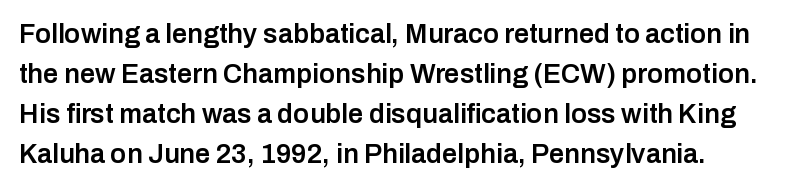
{"italic": "no", "bold": "semi", "underline": "no", "line_spacing": "normal", "line_spacing_ratio": 1.48, "letter_spacing": "normal", "letter_spacing_em": 0.0, "glyph_px": 27}
